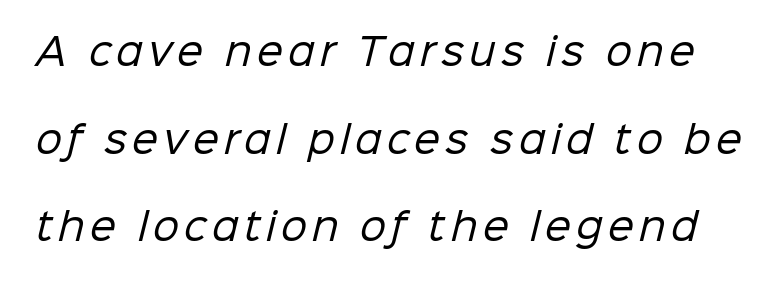
The zone under the glyphs is completely vacant. This sample uses a sans-serif face. The designer dialed line spacing up above the default. Note the varied advance widths — an 'i' is clearly narrower than an 'm'. Ink coverage per letter is moderate at most.
